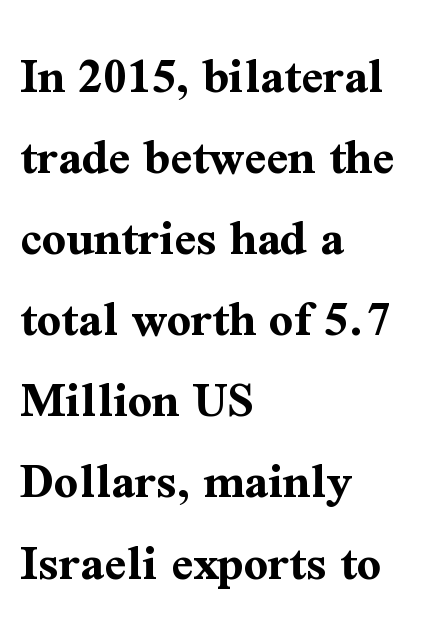
Q: Is the text bold? A: Yes.
Q: Is the text italic (slanted)? A: No, it is upright.
Q: Is the typeface a serif or a sans-serif typeface? A: Serif.
Q: Is the text underlined? A: No.
Q: How is the paragraph aligned? A: Left-aligned.
Q: Is the spacing between letters normal or unusually wide? A: Normal.
Q: Is the spacing between lines tight, normal or loose? A: Normal.
Q: Width (condensed, normal, or wide)? A: Normal.
Q: Stroke contrast? A: Medium.
Q: x-height? A: Medium.
Q: Monospaced? A: No.
